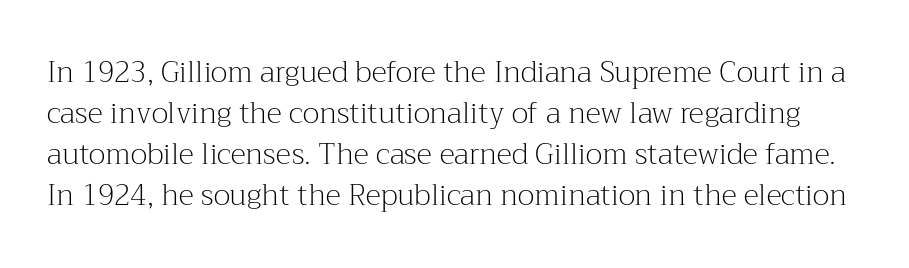
Summary of weight: not heavy and not bold. Has an underline been added? It has not. Here the designer chose a conventional face with non-uniform glyph widths. The face used here is rendered with its standard letterfit. It's the straight-up-and-down kind of type. The designer left line spacing at the default.
